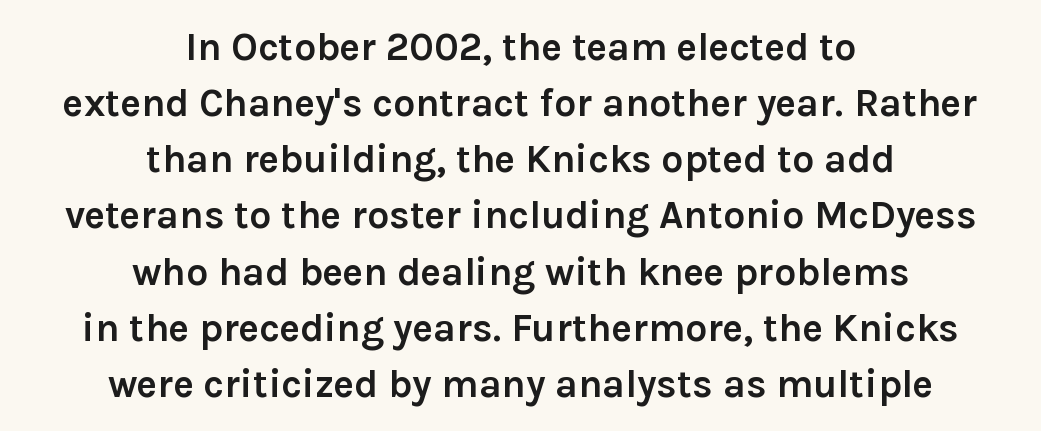
What stands out about the letter spacing? Nothing — it is the standard amount. Which margin do the lines hug? Neither — every line sits in the middle. If you measured baseline to baseline, you'd find a middling distance. The type sits square on the baseline with zero lean. The typeface chosen for these lines omits serifs. Check under the words: just untouched page.
